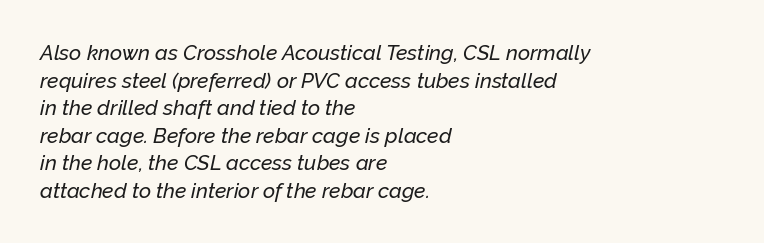
Q: Is the text italic (slanted)? A: Yes, it leans right by about 12 degrees.
Q: Is the text underlined? A: No.
Q: How is the paragraph aligned? A: Left-aligned.
Q: Is the spacing between letters normal or unusually wide? A: Normal.
Q: Is the spacing between lines tight, normal or loose? A: Normal.
